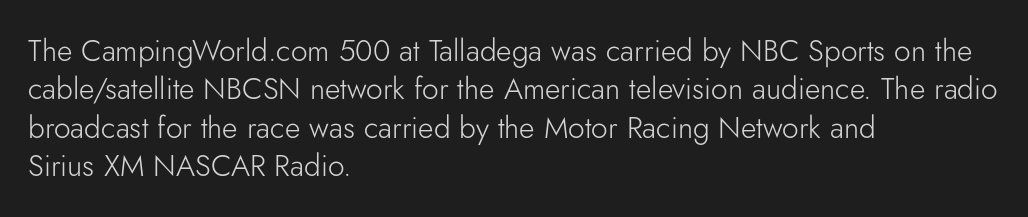
Q: Is the text bold? A: No.
Q: Is the text italic (slanted)? A: No, it is upright.
Q: Is the typeface a serif or a sans-serif typeface? A: Sans-serif.
Q: Is the text underlined? A: No.
Q: How is the paragraph aligned? A: Left-aligned.
Q: Is the spacing between letters normal or unusually wide? A: Normal.
Q: Is the spacing between lines tight, normal or loose? A: Normal.
Q: Width (condensed, normal, or wide)? A: Normal.
Q: Stroke contrast? A: Low.
Q: x-height? A: Small.
Q: Monospaced? A: No.
